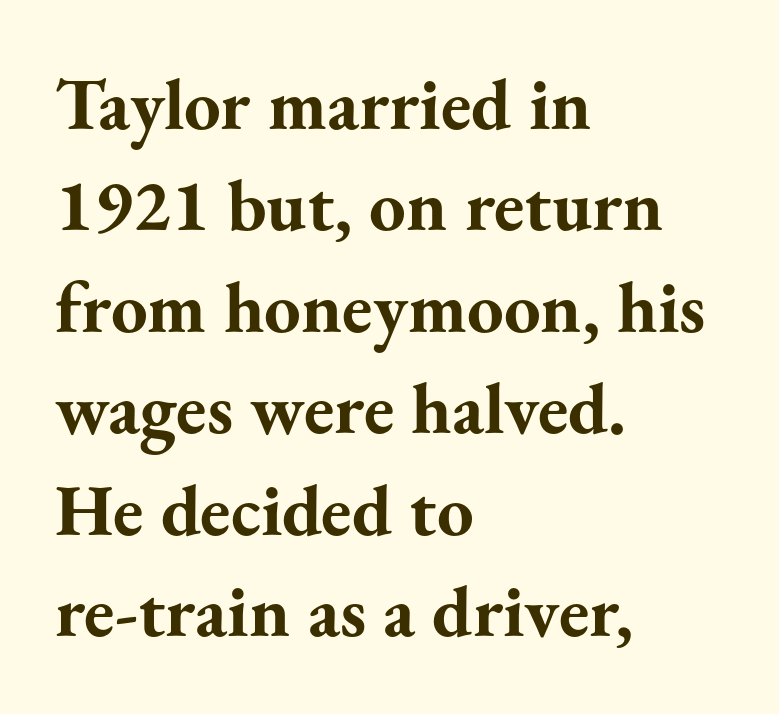
{"serif": "yes", "italic": "no", "bold": "yes", "weight": "bold", "width": "normal", "stroke_contrast": "medium", "x_height": "small", "monospaced": "no", "underline": "no", "align": "left", "line_spacing": "normal", "line_spacing_ratio": 1.39, "letter_spacing": "normal", "letter_spacing_em": 0.0, "glyph_px": 73}
